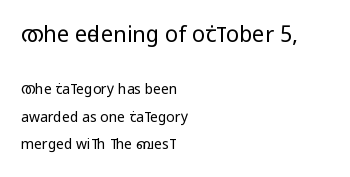
The image shows 22 px text type, upright; set left-aligned, loose line spacing (1.95x), normal letter spacing, not underlined; the first (top) block is 1.57x larger.
